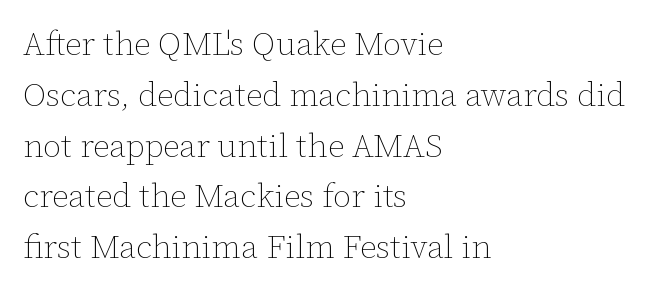
The image shows 33 px thin type, upright; set left-aligned, normal line spacing (1.54x), normal letter spacing, not underlined; low stroke contrast and a medium x-height.
